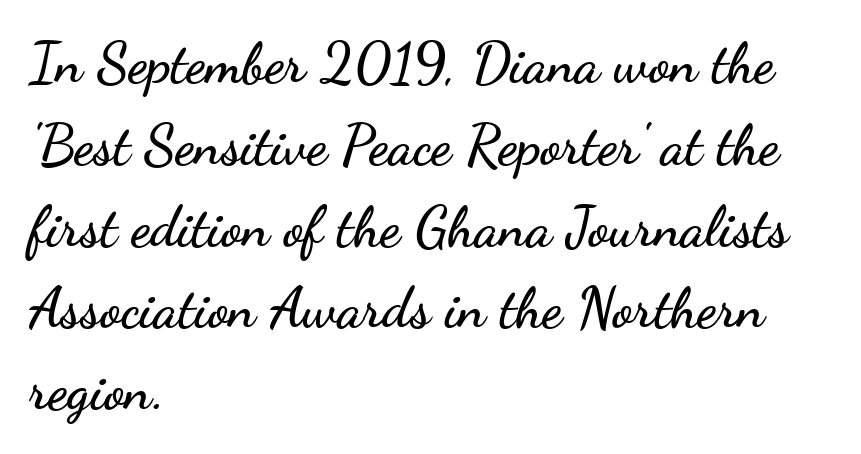
The setting favours the left margin, as ordinary paragraphs usually do. Unmarked baselines from the first word to the last. Looks like regular typesetting: each glyph gets only the width it needs. Leading: standard. Letter spacing: default.
